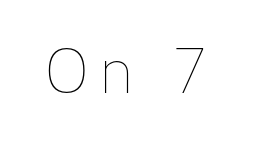
{"italic": "no", "bold": "no", "weight": "thin", "width": "normal", "stroke_contrast": "low", "x_height": "medium", "monospaced": "no", "underline": "no", "glyph_px": 60}
